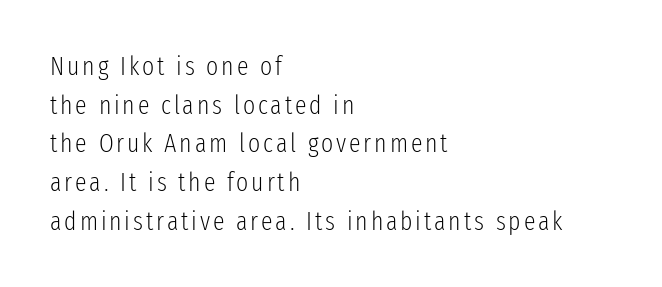
Q: Is the text bold? A: No.
Q: Is the text italic (slanted)? A: No, it is upright.
Q: Is the text underlined? A: No.
Q: How is the paragraph aligned? A: Left-aligned.
Q: Is the spacing between lines tight, normal or loose? A: Normal.
